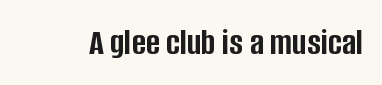
Underlining? Definitely not there. I'd describe the lettering as bold — thick and assertive. You can tell it's not italic because the verticals are truly vertical. Students, note that the glyphs here touch the page at normal intervals.
